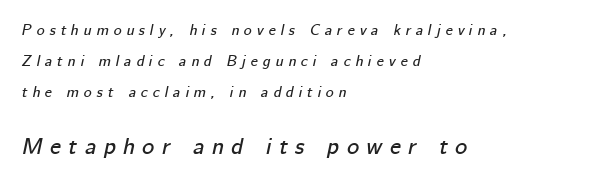
Caption: upper text group reduced, lower text group enlarged. This is oblique type, the kind used for emphasis or titles. The text block is weighted toward the left margin, trailing off unevenly rightward. Honestly, the letter spacing is so wide it's the main thing you notice. Rows of type keep a wide berth in the vertical direction.
